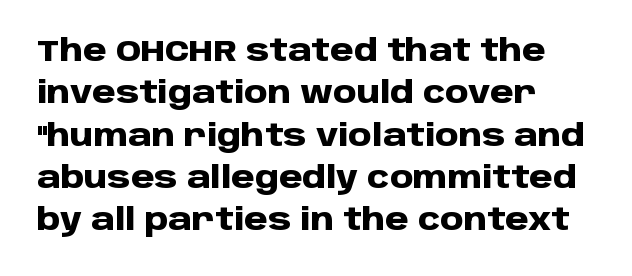
In terms of leading, this rendering sits right in the middle. Proportional: the letters do not fall into vertical columns. Heavy, bold letterforms. A typesetter would call this zero additional tracking. The words here are not underlined.
